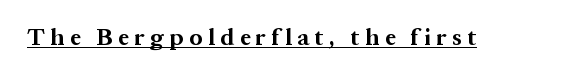
{"italic": "no", "bold": "yes", "underline": "yes", "letter_spacing": "wide", "letter_spacing_em": 0.25, "glyph_px": 23}
